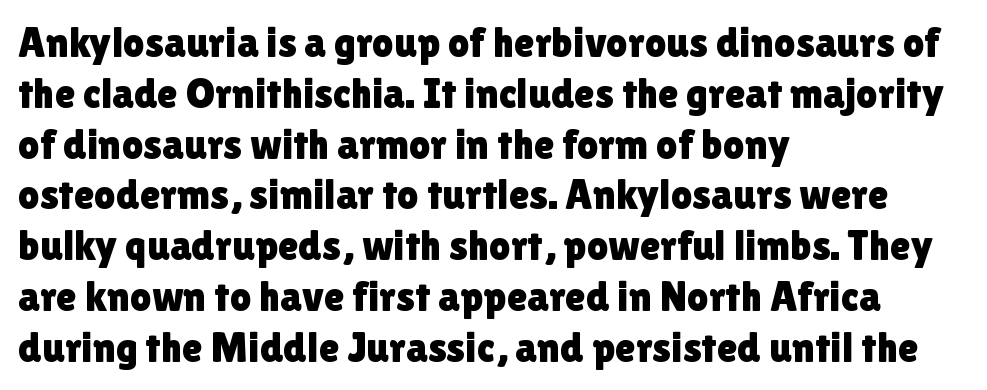
Q: Is the text italic (slanted)? A: No, it is upright.
Q: Is the typeface a serif or a sans-serif typeface? A: Sans-serif.
Q: Is the text underlined? A: No.
Q: How is the paragraph aligned? A: Left-aligned.
Q: Is the spacing between letters normal or unusually wide? A: Normal.
Q: Width (condensed, normal, or wide)? A: Normal.
Q: Stroke contrast? A: Low.
Q: x-height? A: Medium.
Q: Monospaced? A: No.
